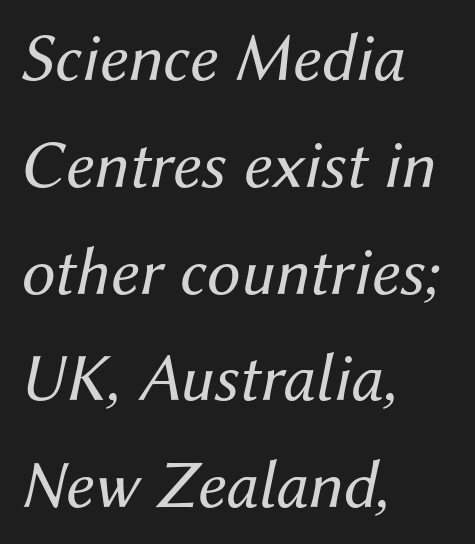
These lines sit exactly where default settings would place them. Underline: absent. Caption: multi-line text, flush left, ragged right. Style check: oblique. Is the stroke heavy? The answer is a plain regular-or-lighter.
